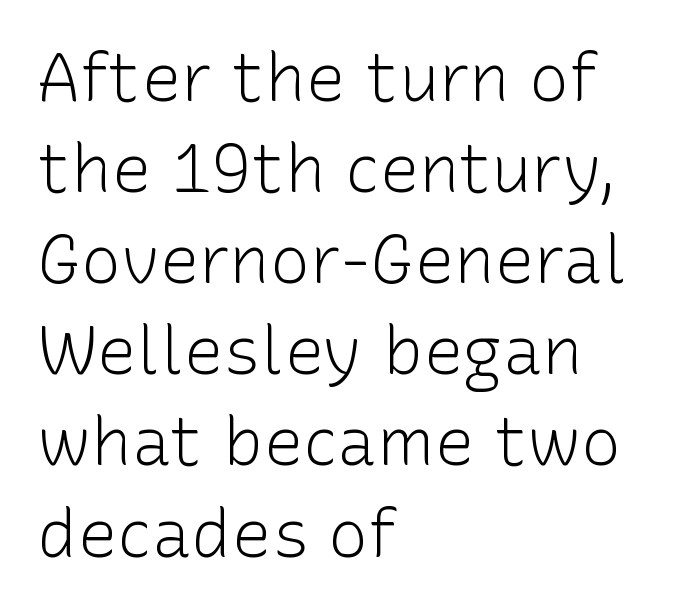
Q: Is the text bold? A: No.
Q: Is the text italic (slanted)? A: No, it is upright.
Q: Is the typeface a serif or a sans-serif typeface? A: Sans-serif.
Q: Is the text underlined? A: No.
Q: How is the paragraph aligned? A: Left-aligned.
Q: Is the spacing between letters normal or unusually wide? A: Normal.
Q: Is the spacing between lines tight, normal or loose? A: Normal.
Q: Width (condensed, normal, or wide)? A: Normal.
Q: Stroke contrast? A: Low.
Q: x-height? A: Medium.
Q: Monospaced? A: No.
